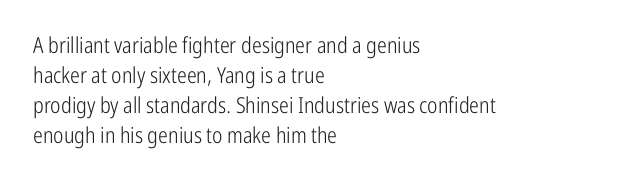
Reading down the column, the eye jumps a familiar distance to each next line. Left-aligned paragraph, ragged on the right. Check under the words: just untouched page. Nope, not italic — everything's standing straight.
